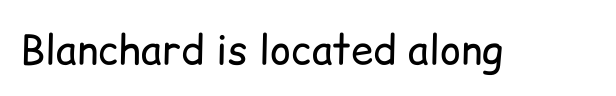
The image shows 40 px regular-weight sans-serif type, upright; set normal letter spacing, not underlined; low stroke contrast and a medium x-height.
